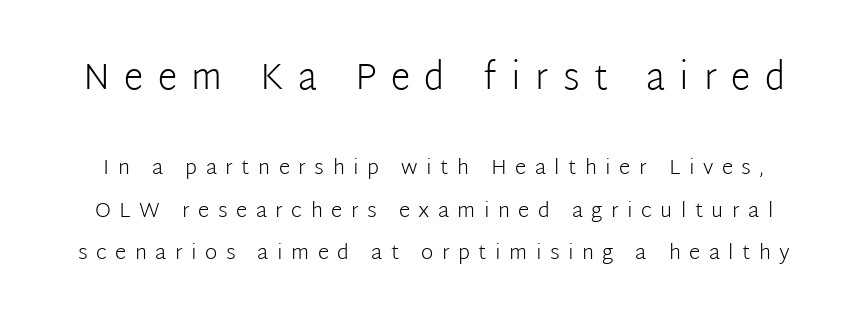
Q: Is the text bold? A: No.
Q: Is the text italic (slanted)? A: No, it is upright.
Q: Is the typeface a serif or a sans-serif typeface? A: Sans-serif.
Q: Is the text underlined? A: No.
Q: Is the spacing between letters normal or unusually wide? A: Unusually wide.
Q: Is the spacing between lines tight, normal or loose? A: Loose.
Q: Which block of text is set in a larger size, the first (top) or the second (bottom)? A: The first (top) one.
Q: Width (condensed, normal, or wide)? A: Normal.
Q: Stroke contrast? A: Low.
Q: x-height? A: Medium.
Q: Monospaced? A: No.
